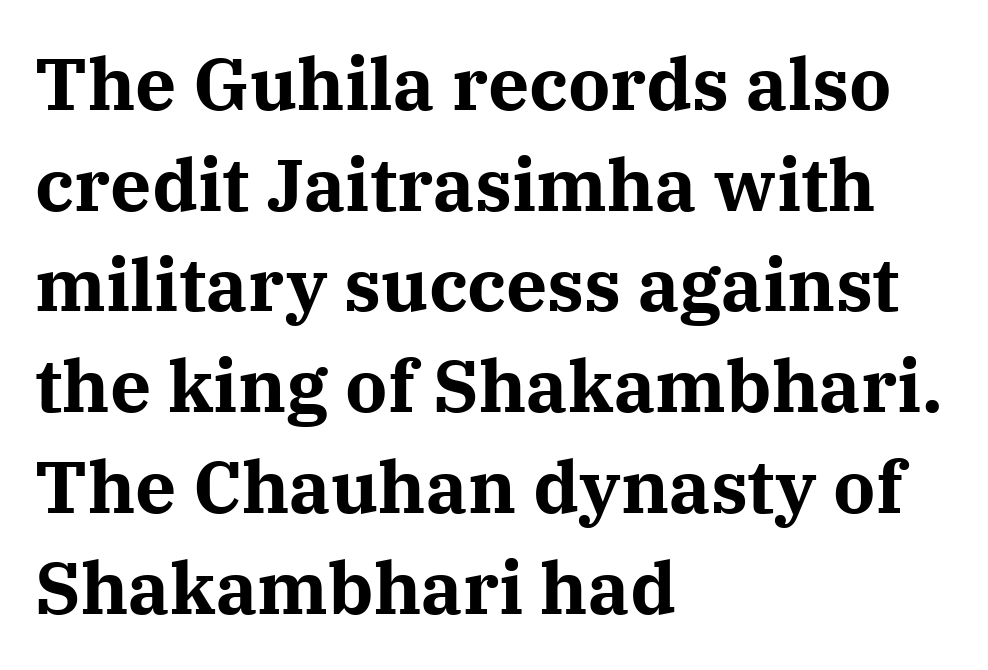
Q: Is the text bold? A: Yes.
Q: Is the text italic (slanted)? A: No, it is upright.
Q: Is the typeface a serif or a sans-serif typeface? A: Serif.
Q: Is the text underlined? A: No.
Q: How is the paragraph aligned? A: Left-aligned.
Q: Is the spacing between letters normal or unusually wide? A: Normal.
Q: Is the spacing between lines tight, normal or loose? A: Normal.
Q: Width (condensed, normal, or wide)? A: Normal.
Q: Stroke contrast? A: Medium.
Q: x-height? A: Medium.
Q: Monospaced? A: No.
